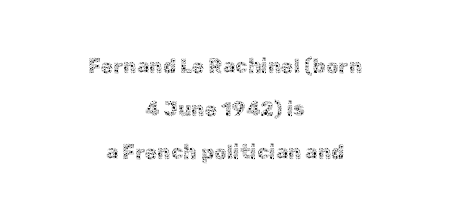
The image shows 20 px text type, upright; set centered, loose line spacing (2.16x), normal letter spacing, not underlined.
